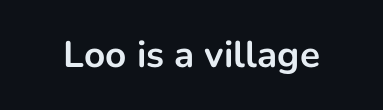
The image shows 37 px bold sans-serif type, upright; set normal letter spacing, not underlined; low stroke contrast and a medium x-height.
